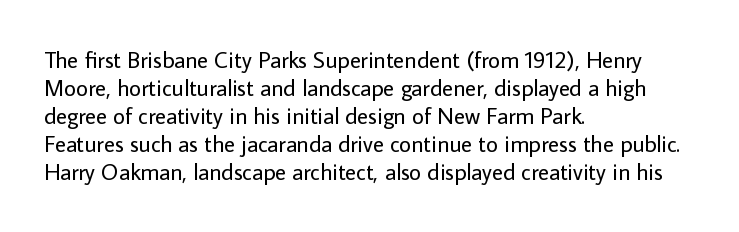
Every stem runs plumb, perpendicular to the baseline. Layout note: lines flush left. Decoration check: the copy has no underline. Short note: letters normally spaced.
